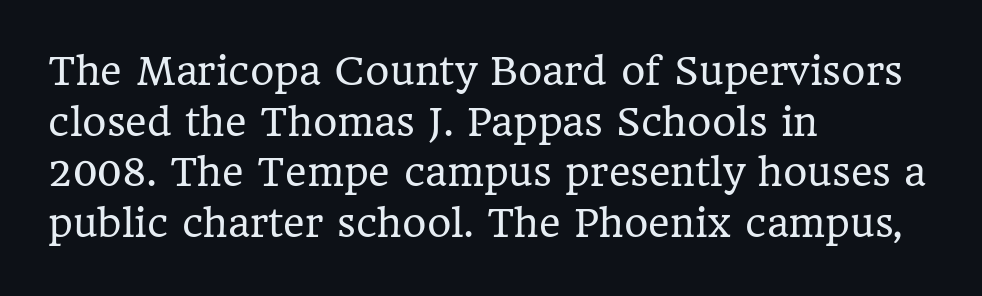
Q: Is the text bold? A: No.
Q: Is the text italic (slanted)? A: No, it is upright.
Q: Is the typeface a serif or a sans-serif typeface? A: Serif.
Q: Is the text underlined? A: No.
Q: How is the paragraph aligned? A: Left-aligned.
Q: Is the spacing between letters normal or unusually wide? A: Normal.
Q: Is the spacing between lines tight, normal or loose? A: Normal.
Q: Width (condensed, normal, or wide)? A: Normal.
Q: Stroke contrast? A: Low.
Q: x-height? A: Medium.
Q: Monospaced? A: No.
